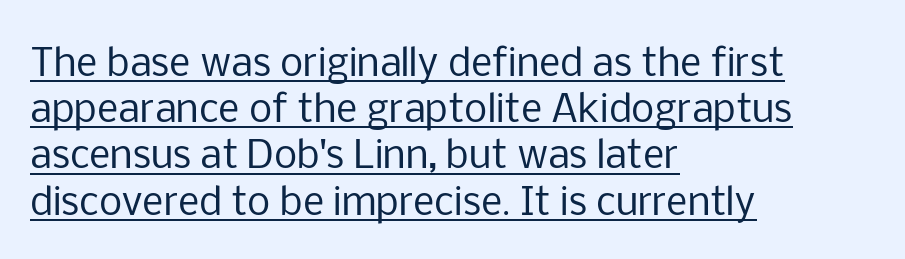
Weight: not bold — regular or lighter. Serifs: no, the terminals of the letterforms are clean. In terms of leading, this rendering sits right in the middle. Ascenders rise straight up at ninety degrees. A continuous stroke trails under the words, as in a hyperlink. Glyph-to-glyph distance matches everyday printed text.
